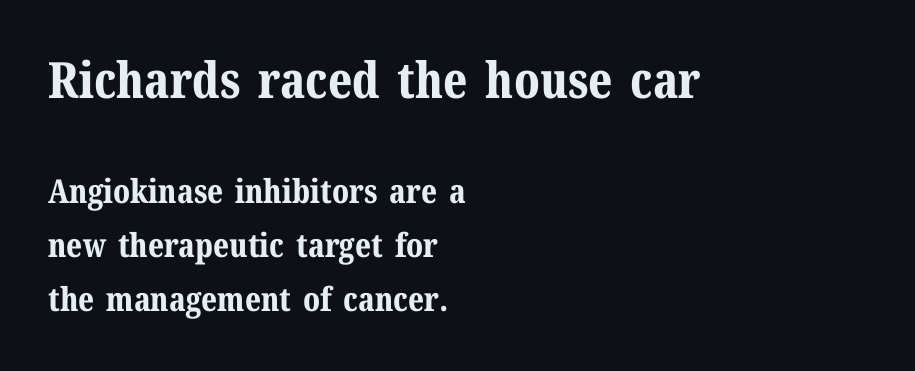
The zone under the glyphs is completely vacant. A typesetter would call this proportional, since set widths differ per character. Block one is the big one; block two sits smaller underneath. These lines carry a lot of weight — the face is fully bold. Italic? Not at all — the glyphs are vertical. How would I describe the line gaps? Plain and ordinary.
